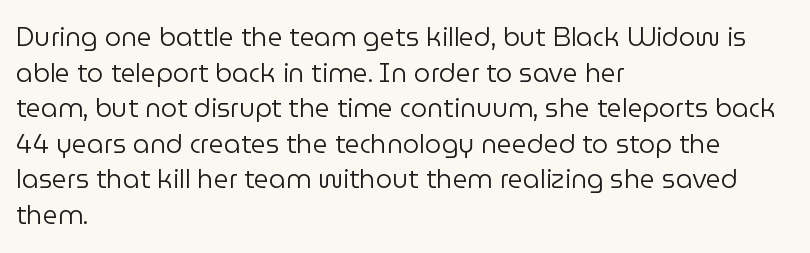
The line texture is even and compact thanks to regular tracking. Honestly, the row spacing looks completely unremarkable. Every row of glyphs begins at an identical x-position on the left. The letters stand straight up with perfectly vertical stems. Stroke thickness stays within the range of a standard reading face or lighter. Unmarked baselines from the first word to the last.
